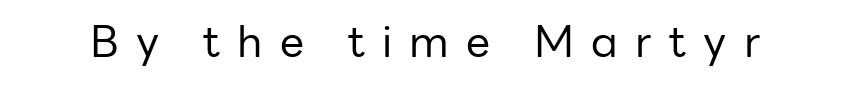
In terms of letterform style, serifs are entirely absent. This sample uses an upright cut, with every glyph sitting square on the baseline. This sample has the flowing, uneven cadence of proportional lettering. A quiet, ordinary-to-light weight characterises the typeface. The gaps between neighbouring characters are conspicuously large. Letters rest on an invisible, unmarked baseline.
